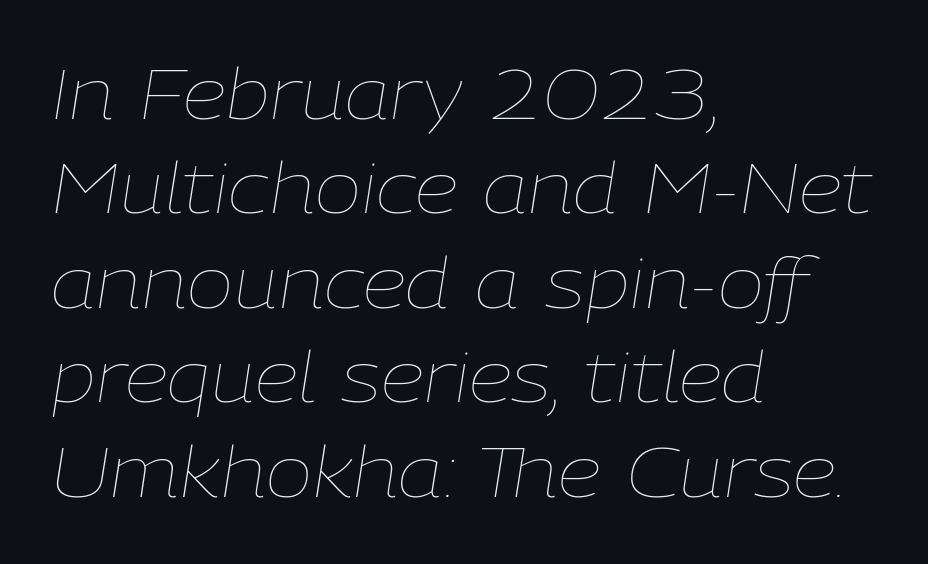
{"italic": "yes", "lean": "right", "slant_degrees": 9, "bold": "no", "weight": "thin", "width": "normal", "stroke_contrast": "low", "x_height": "medium", "monospaced": "no", "underline": "no", "align": "left", "line_spacing": "normal", "line_spacing_ratio": 1.35, "letter_spacing": "normal", "letter_spacing_em": 0.0, "glyph_px": 70}
